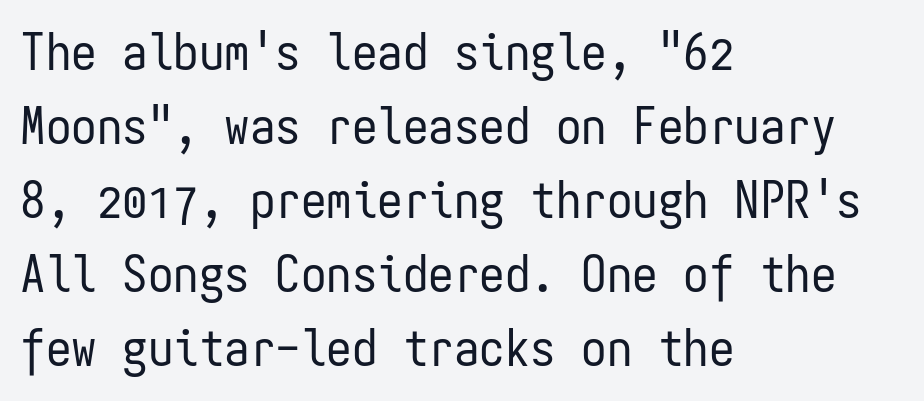
Honestly, the letter spacing is just normal — you wouldn't notice it. Check where the strokes stop: nothing finishes them off — pure sans. A student would call this left alignment; a typographer would say flush left, rag right. Decoration check: the copy has no underline.
